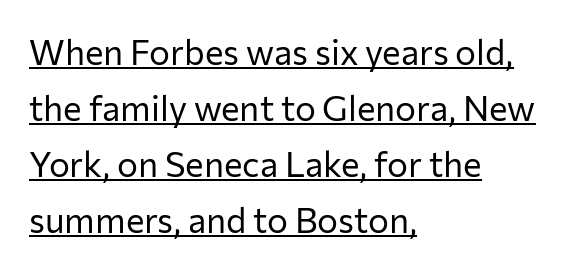
{"serif": "no", "italic": "no", "bold": "no", "weight": "regular", "width": "normal", "stroke_contrast": "low", "x_height": "medium", "monospaced": "no", "underline": "yes", "align": "left", "line_spacing": "normal", "line_spacing_ratio": 1.6, "letter_spacing": "normal", "letter_spacing_em": 0.0, "glyph_px": 35}
